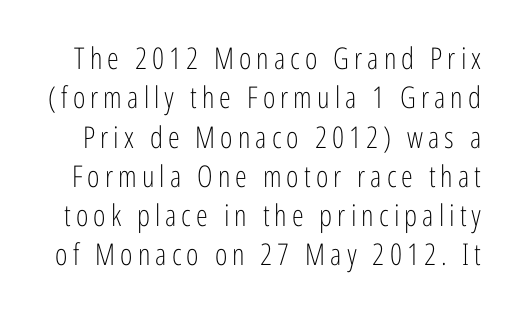
The image shows 30 px light, condensed sans-serif type, upright; set normal line spacing (1.31x), not underlined; low stroke contrast and a medium x-height.
